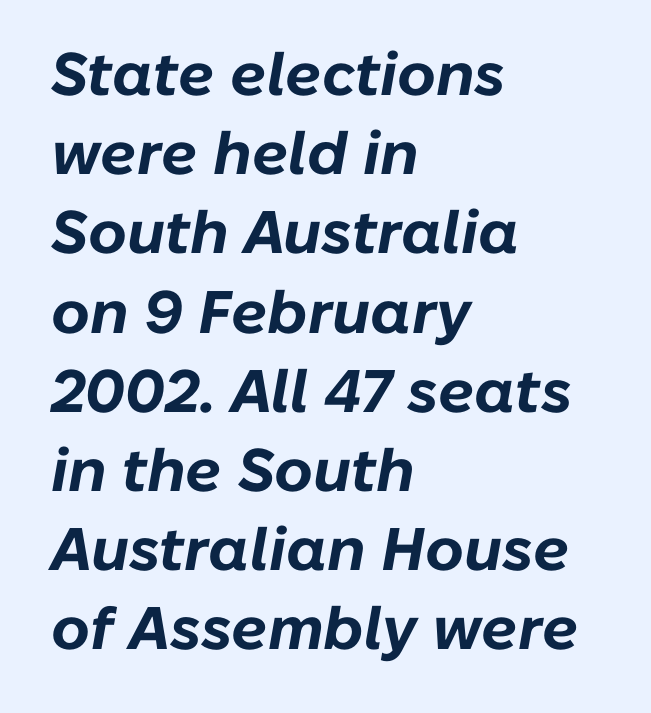
{"italic": "yes", "lean": "right", "slant_degrees": 10, "bold": "yes", "weight": "bold", "width": "normal", "stroke_contrast": "low", "x_height": "medium", "monospaced": "no", "underline": "no", "align": "left", "line_spacing": "normal", "line_spacing_ratio": 1.32, "letter_spacing": "normal", "letter_spacing_em": 0.0, "glyph_px": 60}
